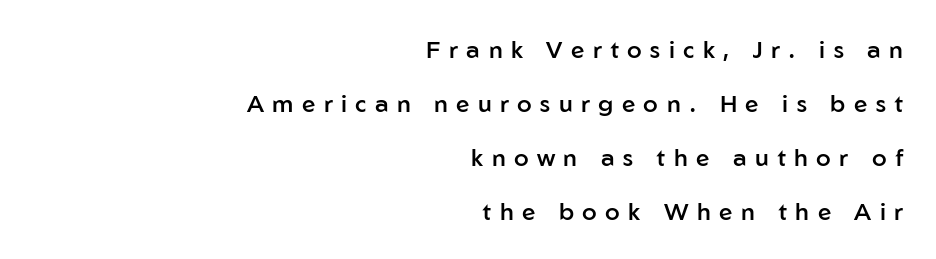
Q: Is the text bold? A: Semi-bold.
Q: Is the text italic (slanted)? A: No, it is upright.
Q: Is the text underlined? A: No.
Q: How is the paragraph aligned? A: Right-aligned.
Q: Is the spacing between letters normal or unusually wide? A: Unusually wide.
Q: Is the spacing between lines tight, normal or loose? A: Loose.
